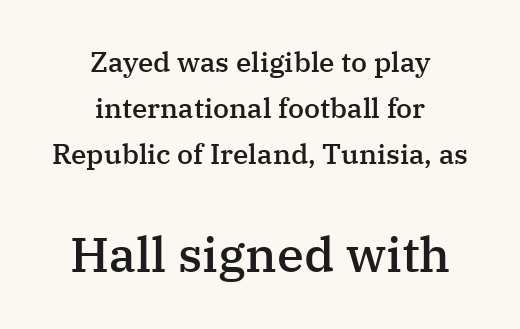
Q: Is the text bold? A: Semi-bold.
Q: Is the text italic (slanted)? A: No, it is upright.
Q: Is the typeface a serif or a sans-serif typeface? A: Serif.
Q: Is the text underlined? A: No.
Q: How is the paragraph aligned? A: Centered.
Q: Is the spacing between letters normal or unusually wide? A: Normal.
Q: Is the spacing between lines tight, normal or loose? A: Normal.
Q: Which block of text is set in a larger size, the first (top) or the second (bottom)? A: The second (bottom) one.
Q: Width (condensed, normal, or wide)? A: Normal.
Q: Stroke contrast? A: Medium.
Q: x-height? A: Medium.
Q: Monospaced? A: No.
